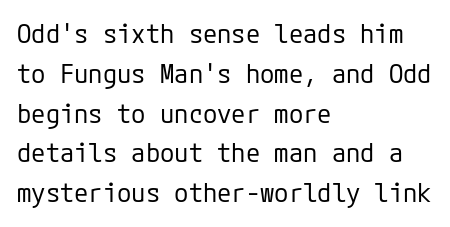
{"italic": "no", "bold": "no", "underline": "no", "align": "left", "line_spacing": "normal", "line_spacing_ratio": 1.53, "letter_spacing": "normal", "letter_spacing_em": 0.0, "glyph_px": 26}
